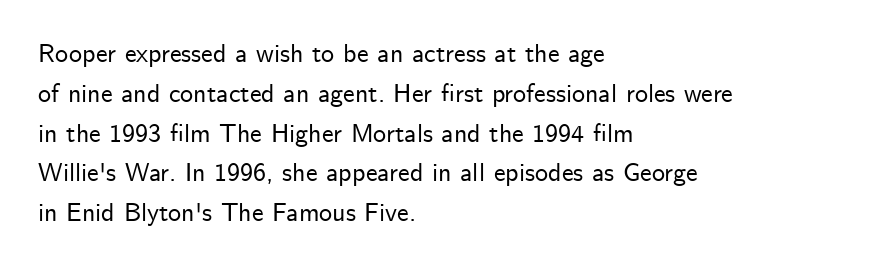
How would I describe the line gaps? Plain and ordinary. Does extra space separate the letters? No, they use regular spacing. These lines stack with their left ends in a neat column. Underlining? Definitely not there. Quick note: not italic, upright.
